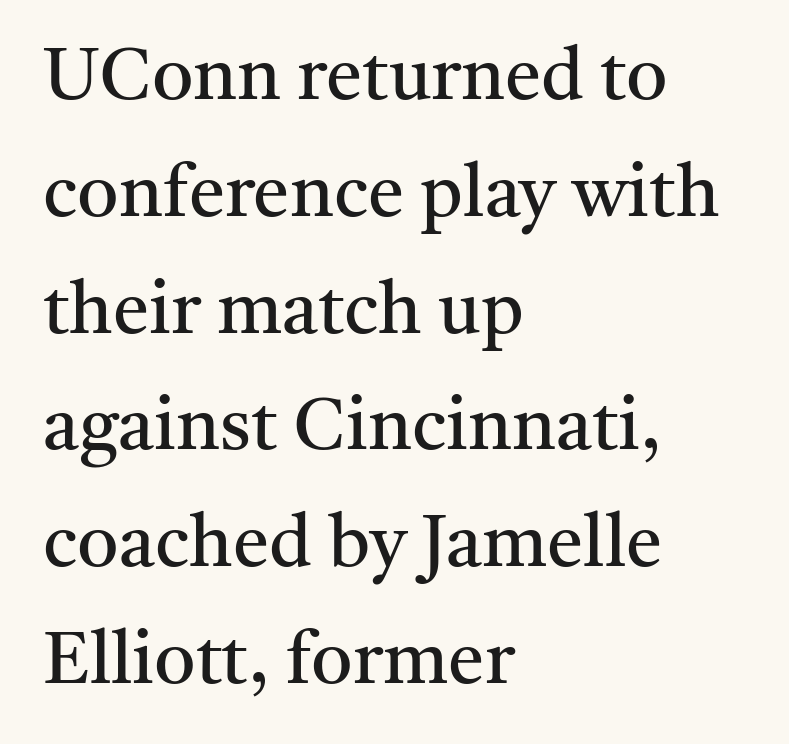
Q: Is the text bold? A: No.
Q: Is the text italic (slanted)? A: No, it is upright.
Q: Is the typeface a serif or a sans-serif typeface? A: Serif.
Q: Is the text underlined? A: No.
Q: How is the paragraph aligned? A: Left-aligned.
Q: Is the spacing between letters normal or unusually wide? A: Normal.
Q: Is the spacing between lines tight, normal or loose? A: Normal.
Q: Width (condensed, normal, or wide)? A: Normal.
Q: Stroke contrast? A: Medium.
Q: x-height? A: Medium.
Q: Monospaced? A: No.
